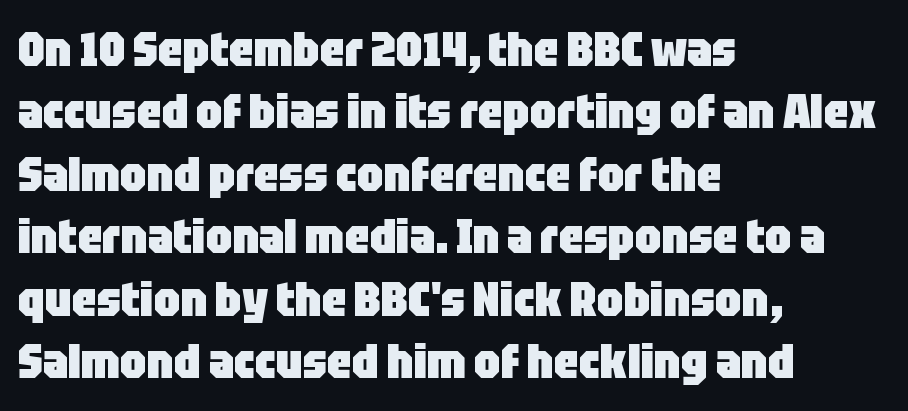
{"serif": "no", "italic": "no", "bold": "yes", "weight": "heavy", "width": "condensed", "stroke_contrast": "low", "x_height": "large", "monospaced": "no", "underline": "no", "align": "left", "line_spacing": "normal", "line_spacing_ratio": 1.3, "letter_spacing": "normal", "letter_spacing_em": 0.0, "glyph_px": 48}
